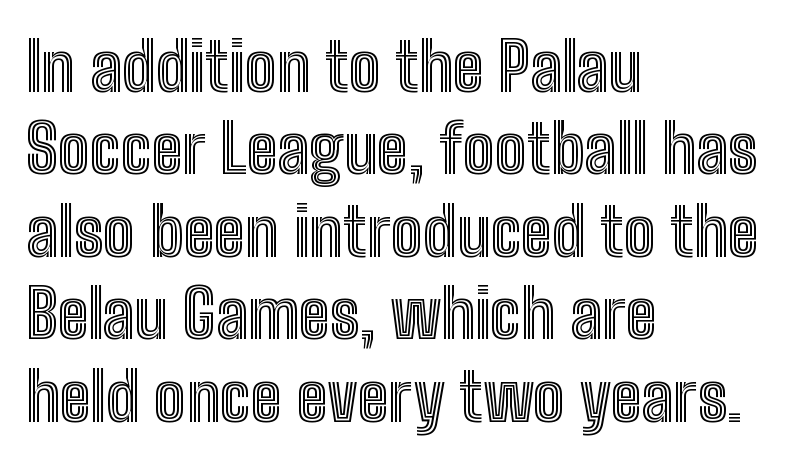
The image shows 67 px condensed type, upright; set left-aligned, line spacing 1.23x, normal letter spacing, not underlined; a medium x-height.
